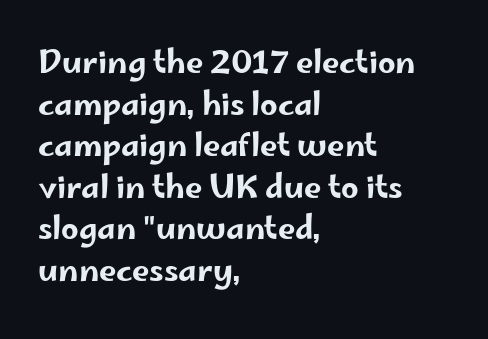
Posture: straight, roman, zero tilt. Character widths vary here, with narrow letters taking less room than wide ones. This rendering leaves character spacing at its baseline value. Does the leading feel generous? No, just average.
